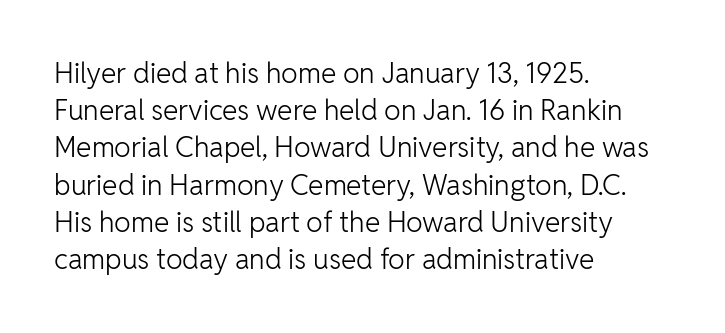
The typeface has the unassuming heft of standard copy or less. The paragraph shown leans on its left margin. The rendering shows plain stroke endings on the letterforms — a sans-serif design. This rendering leaves character spacing at its baseline value. Bare-footed words on every line. Tall strokes in this sample are plumb rather than angled.
